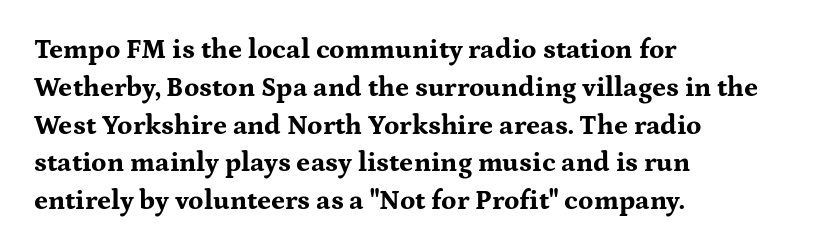
Line spacing here is normal. The baseline area is clear. This sample uses an upright cut, with every glyph sitting square on the baseline. These lines keep a tight, regular rhythm from letter to letter. Line beginnings align vertically; line endings do not.
